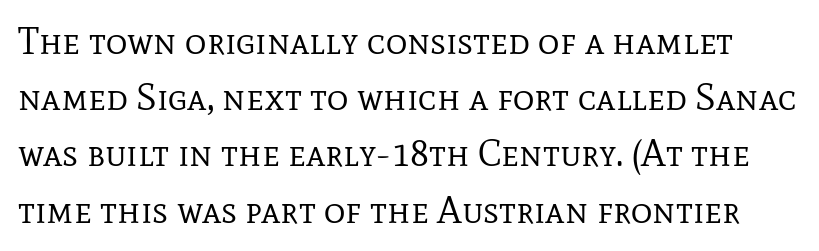
The space directly below the letters is spotless. This sample keeps an unexceptional amount of space between lines. The lettering stays uniformly vertical, giving the passage a roman look. Spacing verdict: proportional, widths tailored to each character. Honestly, the letter spacing is just normal — you wouldn't notice it.
